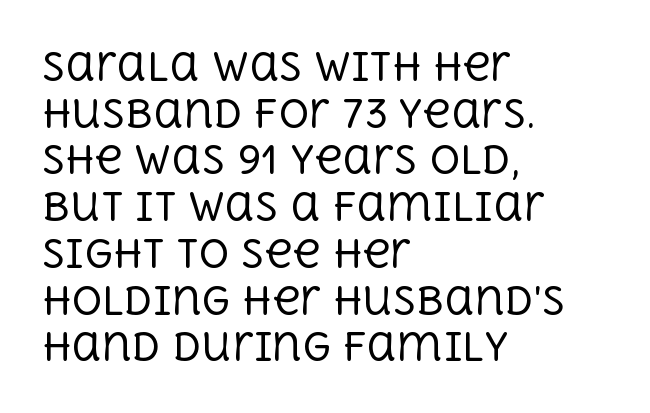
Characters remain perfectly vertical along every line. Compared with a typical body face, this is equally light or lighter still. Each word holds together tightly as a unit, with standard inter-letter gaps. Clear beneath every line of the passage.
